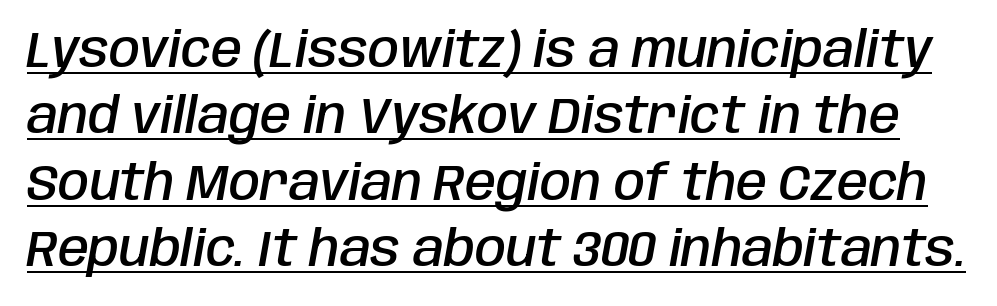
Q: Is the text bold? A: Semi-bold.
Q: Is the text italic (slanted)? A: Yes, it leans right by about 10 degrees.
Q: Is the text underlined? A: Yes.
Q: Is the spacing between letters normal or unusually wide? A: Normal.
Q: Is the spacing between lines tight, normal or loose? A: Normal.
Q: Width (condensed, normal, or wide)? A: Condensed.
Q: Stroke contrast? A: Low.
Q: x-height? A: Large.
Q: Monospaced? A: No.
